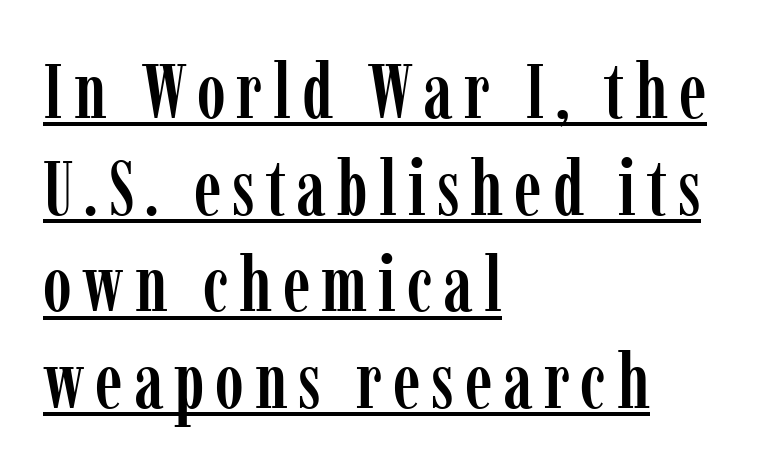
Leftover space on each line is placed entirely after the last word. Looks like regular typesetting: each glyph gets only the width it needs. Each line of the rendering has a horizontal stroke beneath the glyphs. Posture: straight, roman, zero tilt. Classification — serif.
